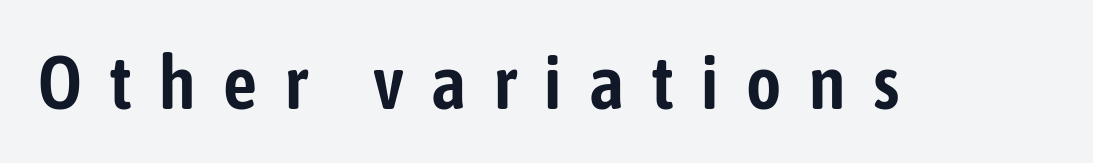
Q: Is the text italic (slanted)? A: No, it is upright.
Q: Is the typeface a serif or a sans-serif typeface? A: Sans-serif.
Q: Is the text underlined? A: No.
Q: Is the spacing between letters normal or unusually wide? A: Unusually wide.
Q: Width (condensed, normal, or wide)? A: Condensed.
Q: Stroke contrast? A: Low.
Q: x-height? A: Medium.
Q: Monospaced? A: No.
